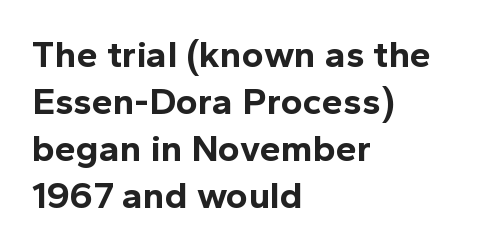
Q: Is the text bold? A: Yes.
Q: Is the text italic (slanted)? A: No, it is upright.
Q: Is the typeface a serif or a sans-serif typeface? A: Sans-serif.
Q: Is the text underlined? A: No.
Q: How is the paragraph aligned? A: Left-aligned.
Q: Is the spacing between letters normal or unusually wide? A: Normal.
Q: Width (condensed, normal, or wide)? A: Normal.
Q: x-height? A: Medium.
Q: Monospaced? A: No.
